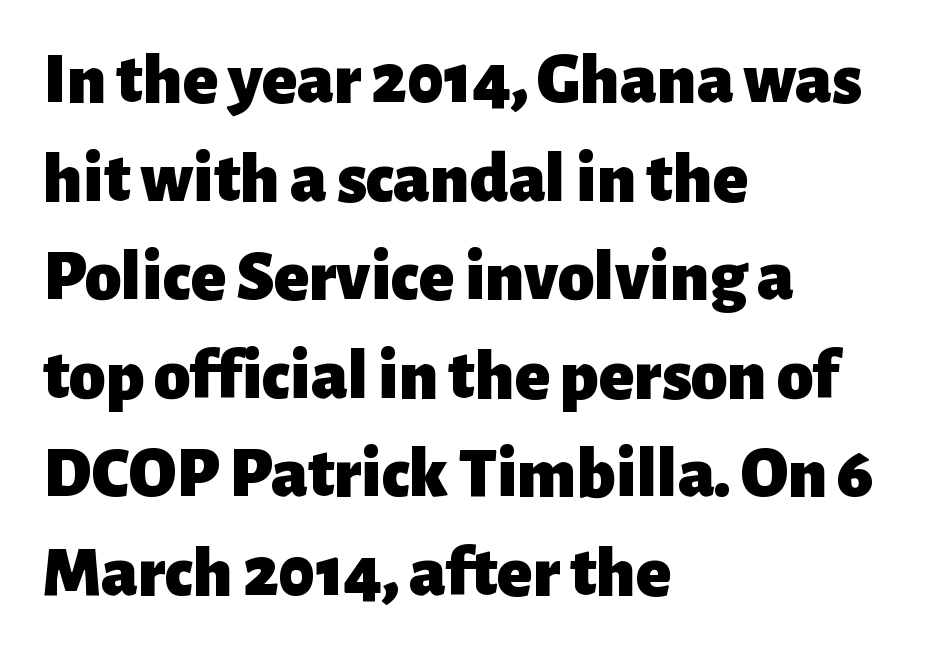
Q: Is the text bold? A: Yes.
Q: Is the text italic (slanted)? A: No, it is upright.
Q: Is the typeface a serif or a sans-serif typeface? A: Sans-serif.
Q: Is the text underlined? A: No.
Q: How is the paragraph aligned? A: Left-aligned.
Q: Is the spacing between letters normal or unusually wide? A: Normal.
Q: Is the spacing between lines tight, normal or loose? A: Normal.
Q: Width (condensed, normal, or wide)? A: Normal.
Q: Stroke contrast? A: Low.
Q: x-height? A: Medium.
Q: Monospaced? A: No.
